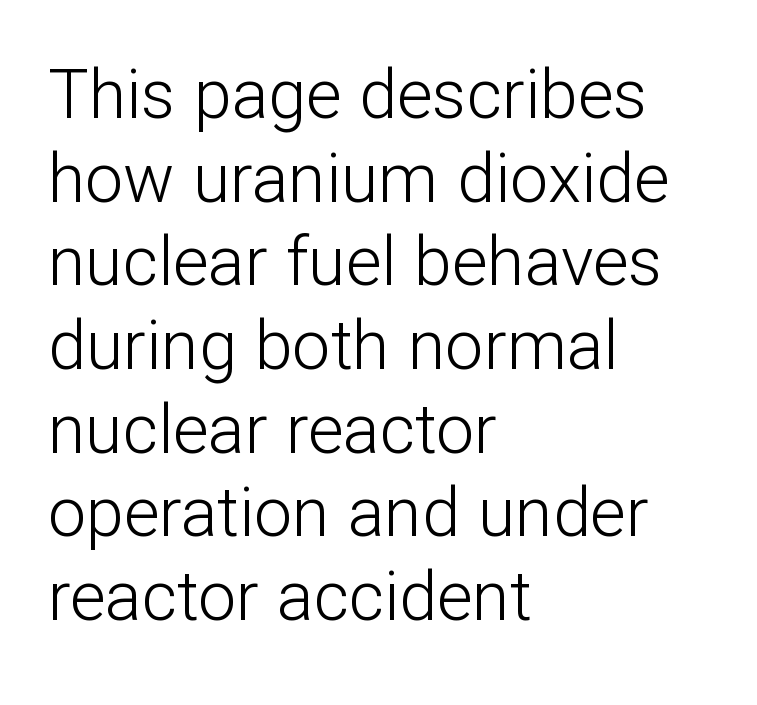
Serifs: no, the terminals of the letterforms are clean. Character widths vary here, with narrow letters taking less room than wide ones. Characters follow at the spacing the type designer built in. Designer's note — italics off, roman on. The zone under the glyphs is completely vacant. Letters have the restrained weight of plain body copy at most.
